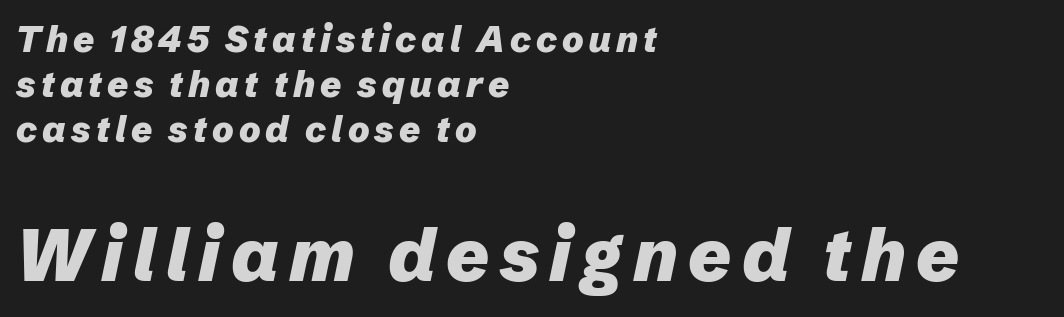
The image shows 73 px heavy type, italic (leaning right); set left-aligned, normal line spacing (1.25x), not underlined; the second (bottom) block is 2.03x larger; low stroke contrast and a medium x-height.
